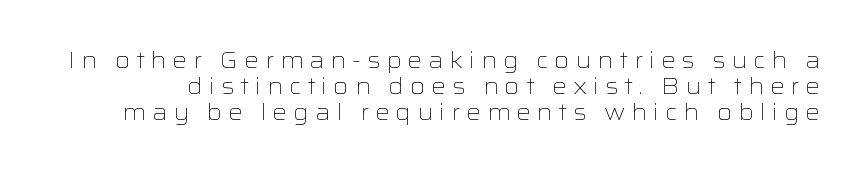
{"italic": "no", "bold": "no", "underline": "no", "line_spacing": "tight", "line_spacing_ratio": 1.12, "letter_spacing": "wide", "letter_spacing_em": 0.26, "glyph_px": 23}
